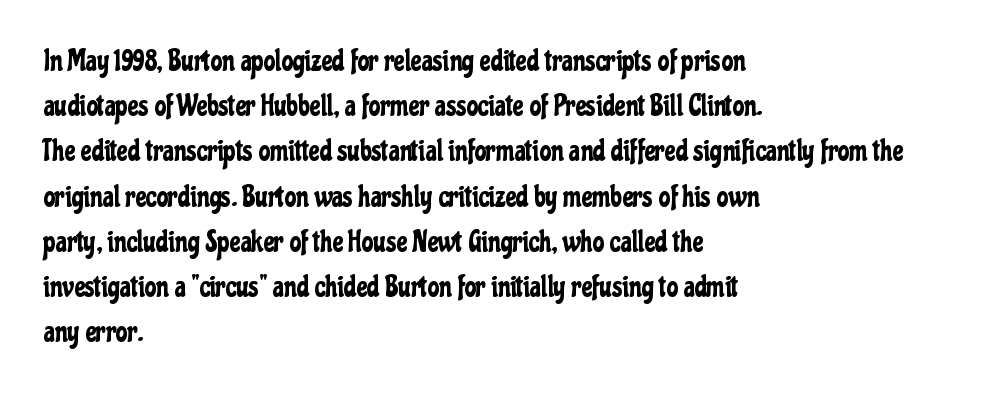
Q: Is the text italic (slanted)? A: No, it is upright.
Q: Is the typeface a serif or a sans-serif typeface? A: Sans-serif.
Q: Is the text underlined? A: No.
Q: How is the paragraph aligned? A: Left-aligned.
Q: Is the spacing between letters normal or unusually wide? A: Normal.
Q: Is the spacing between lines tight, normal or loose? A: Normal.
Q: Width (condensed, normal, or wide)? A: Condensed.
Q: Stroke contrast? A: Low.
Q: x-height? A: Medium.
Q: Monospaced? A: No.
